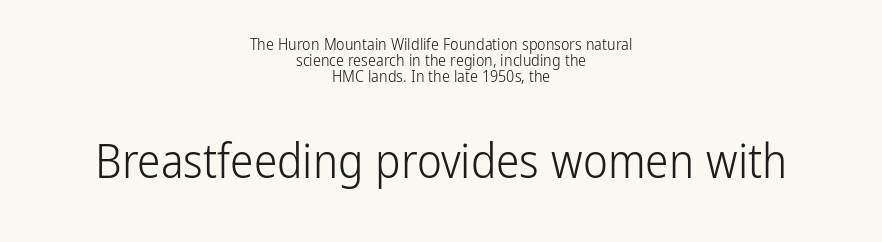
{"serif": "no", "italic": "no", "bold": "no", "weight": "light", "width": "condensed", "stroke_contrast": "low", "x_height": "medium", "monospaced": "no", "underline": "no", "align": "center", "line_spacing": "tight", "line_spacing_ratio": 0.99, "letter_spacing": "normal", "letter_spacing_em": 0.0, "larger_block": "second", "size_ratio": 2.94, "glyph_px": 47}
